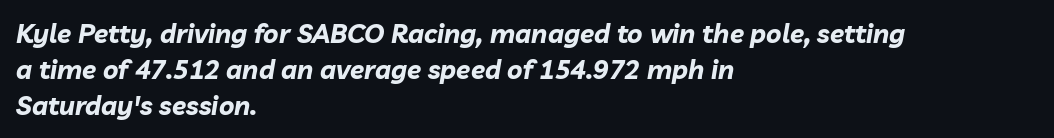
Q: Is the text bold? A: Yes.
Q: Is the text italic (slanted)? A: Yes, it leans right by about 10 degrees.
Q: Is the text underlined? A: No.
Q: How is the paragraph aligned? A: Left-aligned.
Q: Is the spacing between letters normal or unusually wide? A: Normal.
Q: Is the spacing between lines tight, normal or loose? A: Normal.
